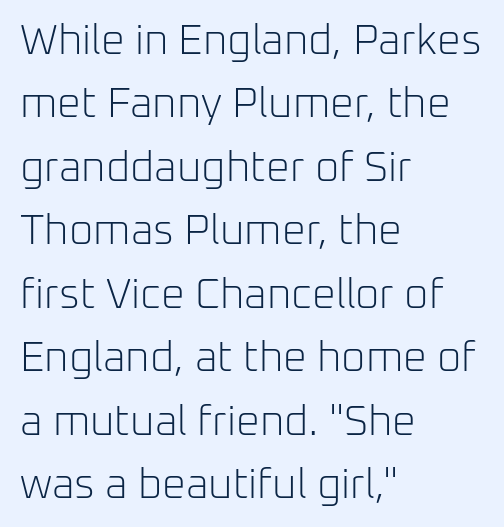
The image shows 42 px light sans-serif type, upright; set left-aligned, normal line spacing (1.51x), normal letter spacing, not underlined; low stroke contrast and a medium x-height.
